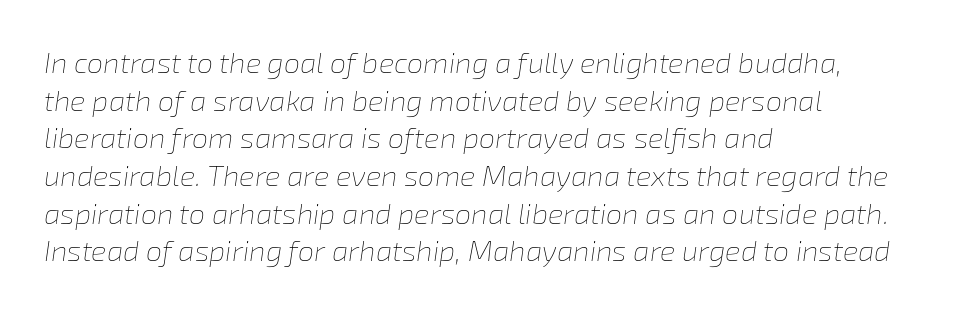
The words here are not underlined. Summary of weight: not heavy and not bold. Proportional: the letters do not fall into vertical columns. Whoever set this chose a conventional vertical rhythm. Tall strokes in this sample are angled rather than plumb.
